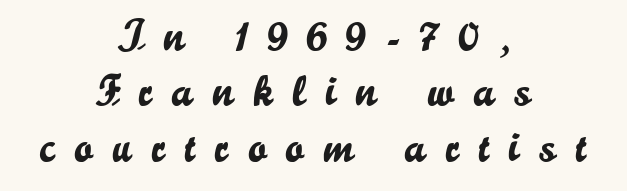
{"serif": "no", "width": "normal", "stroke_contrast": "low", "x_height": "small", "monospaced": "no", "underline": "no", "align": "center", "line_spacing": "normal", "line_spacing_ratio": 1.26, "letter_spacing": "wide", "letter_spacing_em": 0.45, "glyph_px": 44}
